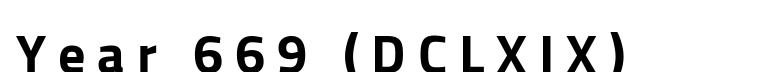
{"serif": "no", "italic": "no", "width": "normal", "stroke_contrast": "low", "x_height": "medium", "monospaced": "no", "underline": "yes", "letter_spacing": "wide", "letter_spacing_em": 0.22, "glyph_px": 54}
